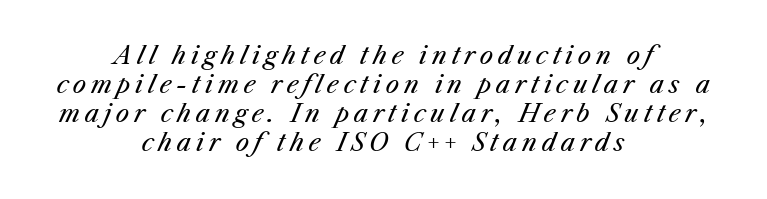
{"italic": "yes", "lean": "right", "slant_degrees": 25, "bold": "no", "underline": "no", "align": "center", "line_spacing_ratio": 1.21, "glyph_px": 24}
